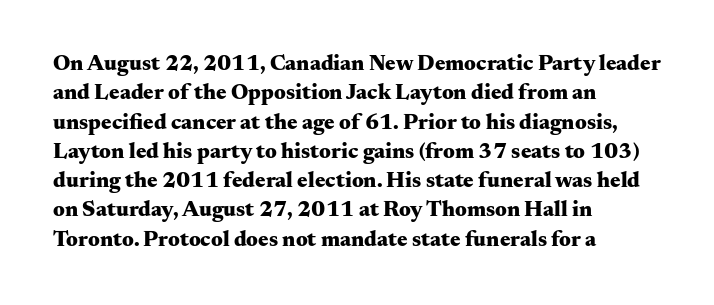
{"italic": "no", "bold": "yes", "underline": "no", "align": "left", "line_spacing": "normal", "line_spacing_ratio": 1.33, "letter_spacing": "normal", "letter_spacing_em": 0.0, "glyph_px": 22}
